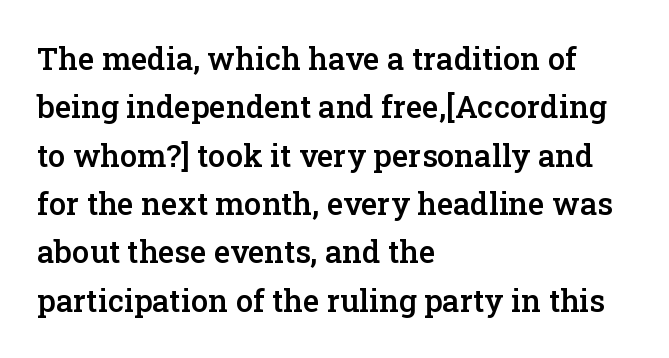
This rendering features lettering with no underline. Note the varied advance widths — an 'i' is clearly narrower than an 'm'. Students, note that the glyphs here touch the page at normal intervals. Classification — serif.
